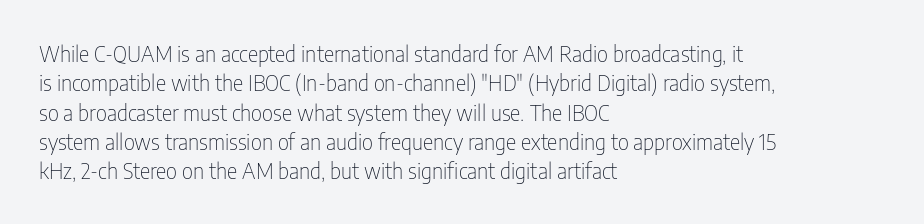
The image shows 22 px text type, upright; set left-aligned, normal line spacing (1.33x), normal letter spacing, not underlined.
